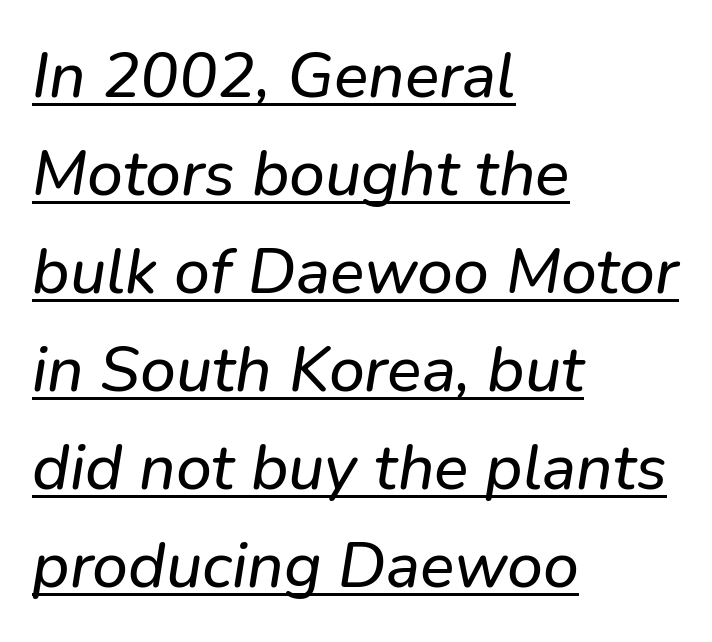
The image shows 64 px sans-serif type; set left-aligned, normal line spacing (1.53x), normal letter spacing, underlined; low stroke contrast and a medium x-height.
